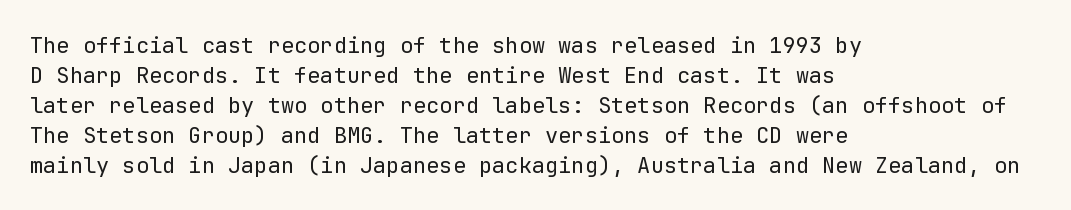
Q: Is the text bold? A: No.
Q: Is the text italic (slanted)? A: No, it is upright.
Q: Is the text underlined? A: No.
Q: How is the paragraph aligned? A: Left-aligned.
Q: Is the spacing between letters normal or unusually wide? A: Normal.
Q: Is the spacing between lines tight, normal or loose? A: Normal.
